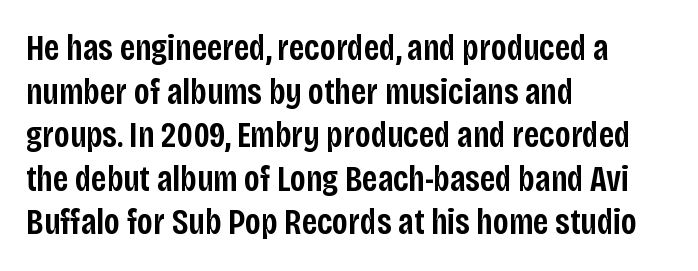
The rendering shows plain stroke endings on the letterforms — a sans-serif design. Tracking here is standard; glyphs follow each other at the usual distance. Caption: multi-line text, flush left, ragged right. Look at the stroke-to-counter ratio: somewhat heavy, a semibold.
